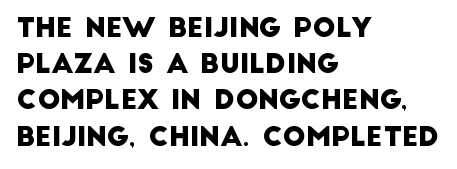
Q: Is the text underlined? A: No.
Q: How is the paragraph aligned? A: Left-aligned.
Q: Is the spacing between letters normal or unusually wide? A: Normal.
Q: Is the spacing between lines tight, normal or loose? A: Normal.
